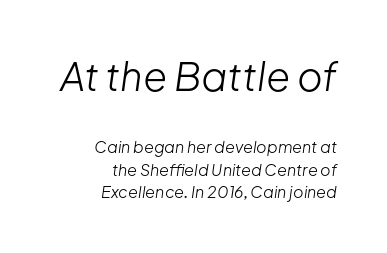
{"italic": "yes", "lean": "right", "slant_degrees": 8, "bold": "no", "weight": "light", "width": "normal", "stroke_contrast": "low", "x_height": "medium", "monospaced": "no", "underline": "no", "align": "right", "line_spacing": "normal", "line_spacing_ratio": 1.41, "letter_spacing": "normal", "letter_spacing_em": 0.0, "larger_block": "first", "size_ratio": 2.44, "glyph_px": 39}
